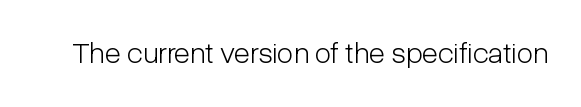
The image shows 30 px light, condensed sans-serif type, upright; set normal letter spacing, not underlined; low stroke contrast and a medium x-height.
